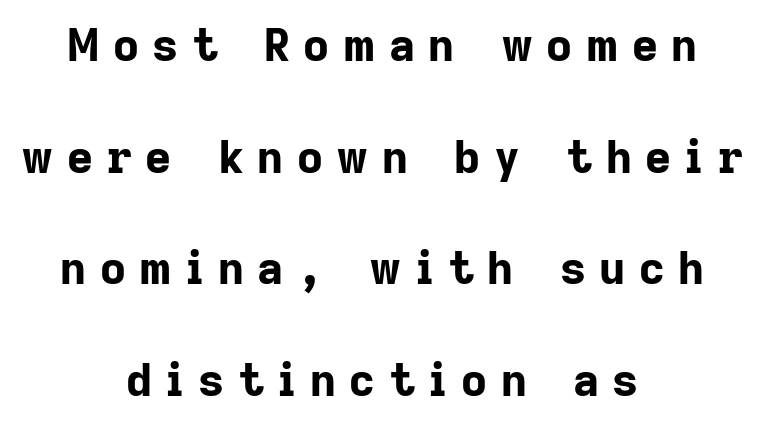
Where is the straight margin? There isn't one; the lines are centered. Substantial extra tracking has been applied to these lines. Compared with an ordinary text face, these strokes are far heavier — a full bold. The vertical gap from one line to the next is large. Rendered with straight, roman letterforms. No feet cap the strokes, marking this as sans-serif type.
